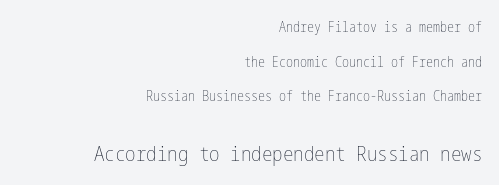
{"italic": "no", "bold": "no", "underline": "no", "align": "right", "line_spacing": "loose", "line_spacing_ratio": 2.47, "letter_spacing": "normal", "letter_spacing_em": 0.0, "larger_block": "second", "size_ratio": 1.5, "glyph_px": 21}
